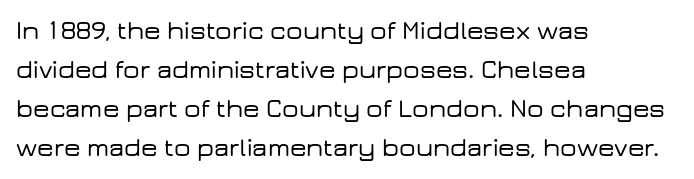
The image shows 26 px text type, upright; set left-aligned, normal line spacing (1.5x), normal letter spacing, not underlined.
